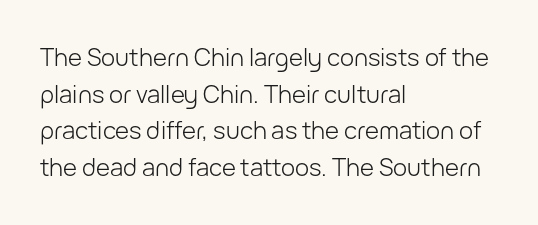
The image shows 24 px text type, upright; set left-aligned, normal line spacing (1.53x), normal letter spacing, not underlined.
